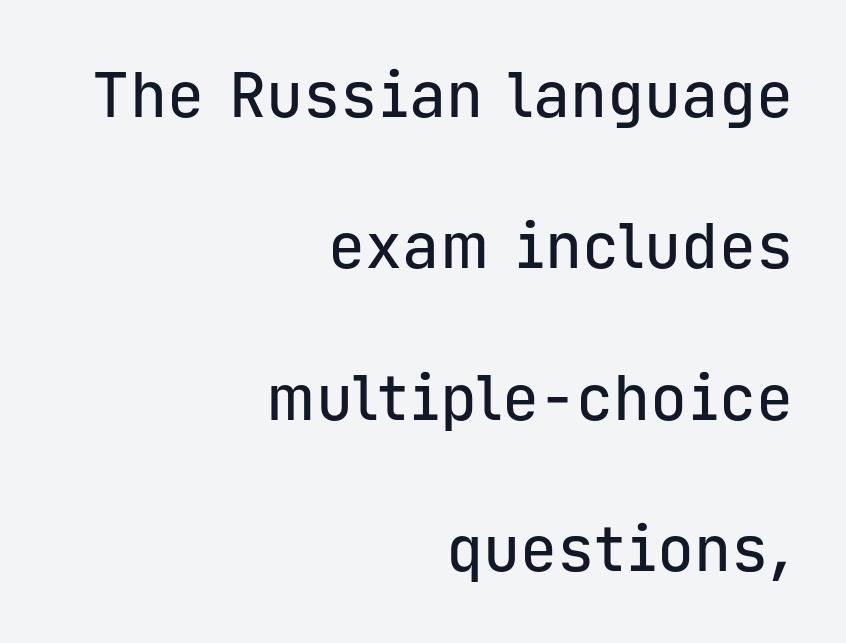
The image shows 62 px sans-serif type, upright, monospaced; set right-aligned, loose line spacing (2.44x), normal letter spacing, not underlined; low stroke contrast and a medium x-height.
